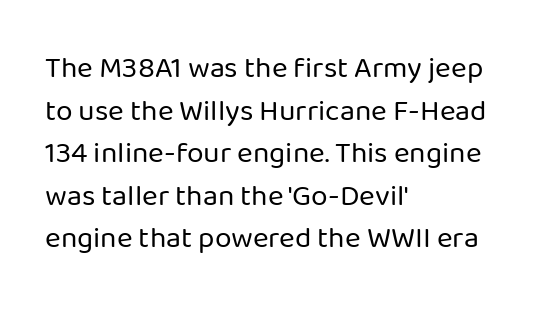
The specimen reads as upright at a glance. Inter-character spacing is left at the font's built-in metrics. The passage shown stacks its lines at a standard gap. The type family on display is of the sans-serif kind.
